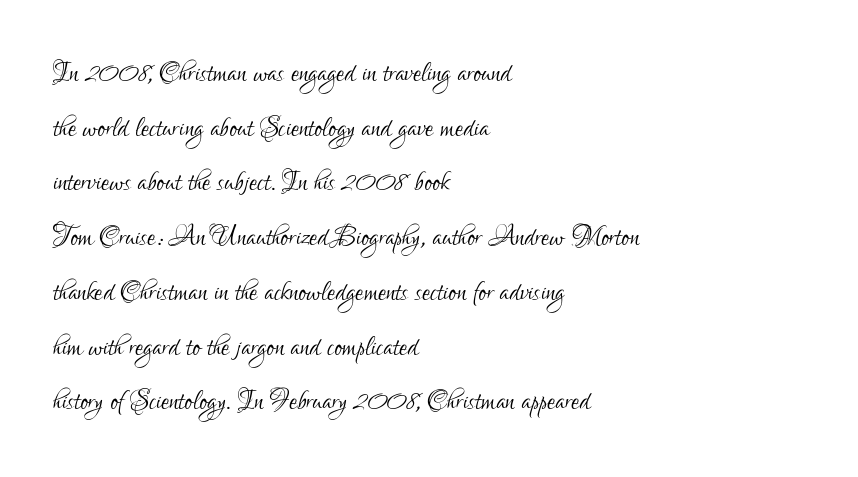
Notice how descenders clear the ascenders below comfortably — that's standard leading. Words float on clear page, feet unadorned. Observe the ordinary spacing: letters are neighbours, not strangers. This sample has the flowing, uneven cadence of proportional lettering. The rag falls on the right side of this text block.
